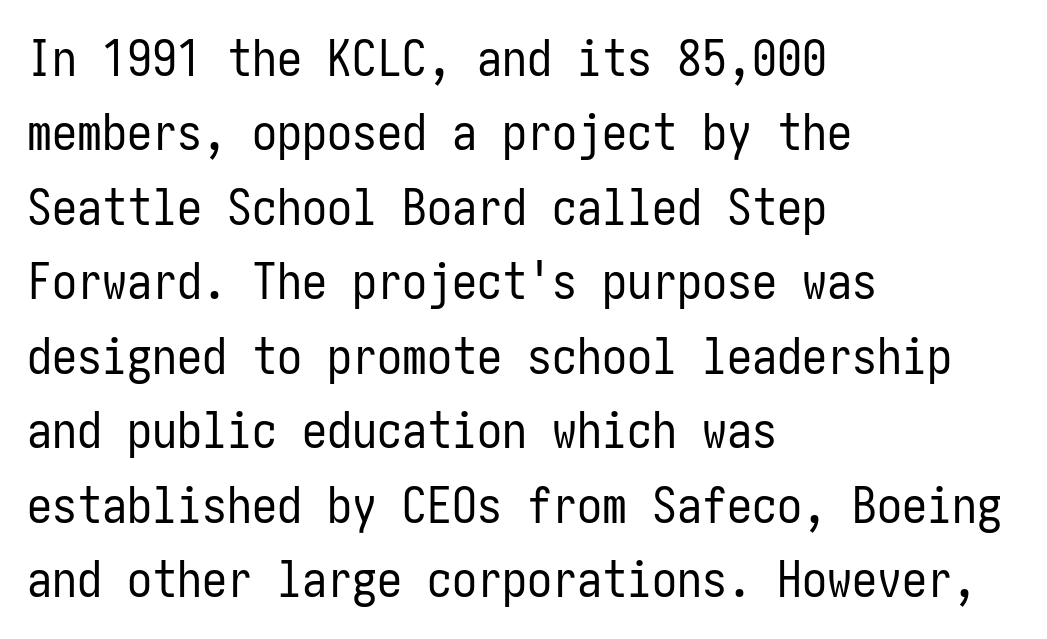
{"serif": "no", "italic": "no", "bold": "no", "weight": "regular", "width": "condensed", "stroke_contrast": "low", "x_height": "medium", "underline": "no", "align": "left", "line_spacing": "normal", "line_spacing_ratio": 1.49, "letter_spacing": "normal", "letter_spacing_em": 0.0, "glyph_px": 50}
